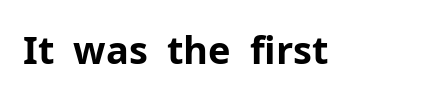
{"serif": "no", "italic": "no", "bold": "yes", "weight": "bold", "width": "normal", "stroke_contrast": "low", "x_height": "medium", "monospaced": "no", "underline": "no", "letter_spacing": "normal", "letter_spacing_em": 0.0, "glyph_px": 38}
